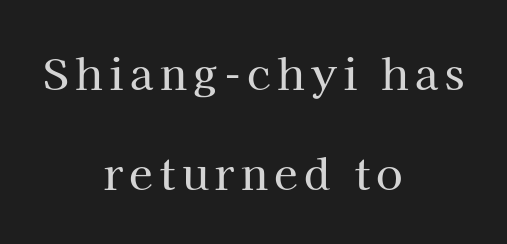
Q: Is the text italic (slanted)? A: No, it is upright.
Q: Is the typeface a serif or a sans-serif typeface? A: Serif.
Q: Is the text underlined? A: No.
Q: How is the paragraph aligned? A: Centered.
Q: Is the spacing between lines tight, normal or loose? A: Loose.
Q: Width (condensed, normal, or wide)? A: Normal.
Q: Stroke contrast? A: High.
Q: x-height? A: Medium.
Q: Monospaced? A: No.
